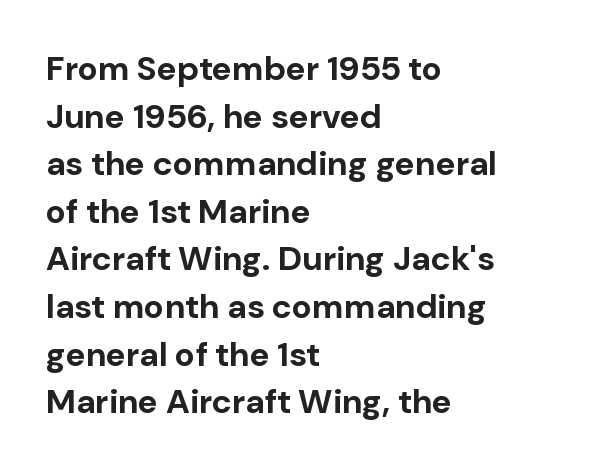
The image shows 34 px bold sans-serif type, upright; set left-aligned, normal line spacing (1.4x), normal letter spacing, not underlined; low stroke contrast and a medium x-height.
